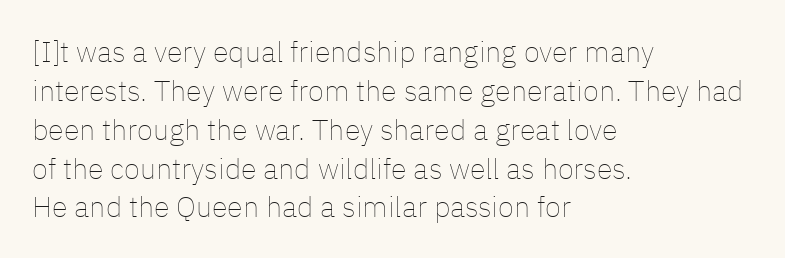
Q: Is the text bold? A: No.
Q: Is the text italic (slanted)? A: No, it is upright.
Q: Is the text underlined? A: No.
Q: How is the paragraph aligned? A: Left-aligned.
Q: Is the spacing between letters normal or unusually wide? A: Normal.
Q: Is the spacing between lines tight, normal or loose? A: Normal.
Q: Width (condensed, normal, or wide)? A: Normal.
Q: Stroke contrast? A: Low.
Q: x-height? A: Medium.
Q: Monospaced? A: No.
